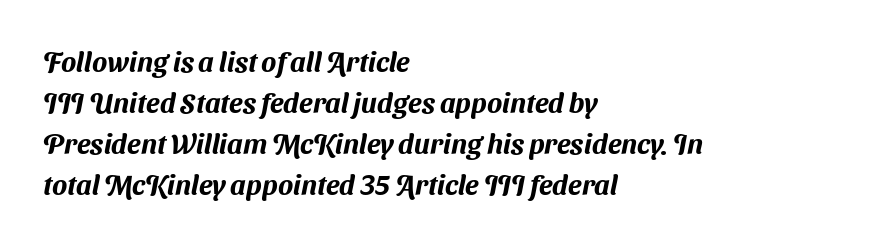
The image shows 28 px sans-serif type; set left-aligned, normal line spacing (1.46x), normal letter spacing, not underlined; medium stroke contrast and a medium x-height.
